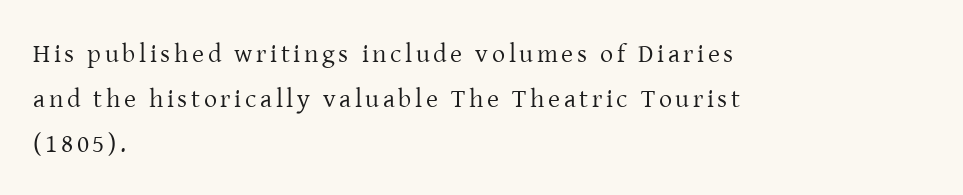
This is the regular roman posture of the typeface. The font is comparable to plain body text, perhaps lighter. Alignment: flush left. Descenders hang freely into open space.
